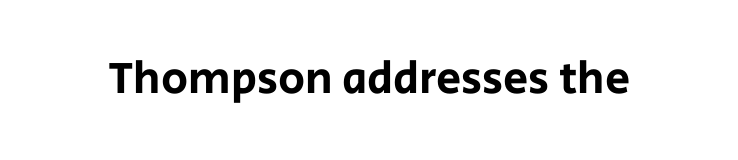
Rule under the text: the space is simply empty. A typesetter would call this proportional, since set widths differ per character. In terms of letterspacing, this is plain default setting. Italic: no, the glyphs are upright roman.
